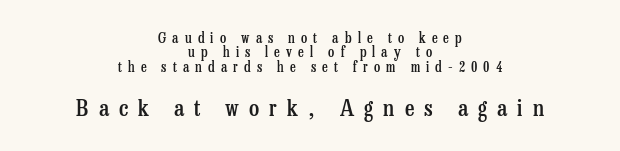
Q: Is the text bold? A: Semi-bold.
Q: Is the text italic (slanted)? A: No, it is upright.
Q: Is the text underlined? A: No.
Q: How is the paragraph aligned? A: Centered.
Q: Is the spacing between letters normal or unusually wide? A: Unusually wide.
Q: Is the spacing between lines tight, normal or loose? A: Tight.
Q: Which block of text is set in a larger size, the first (top) or the second (bottom)? A: The second (bottom) one.
